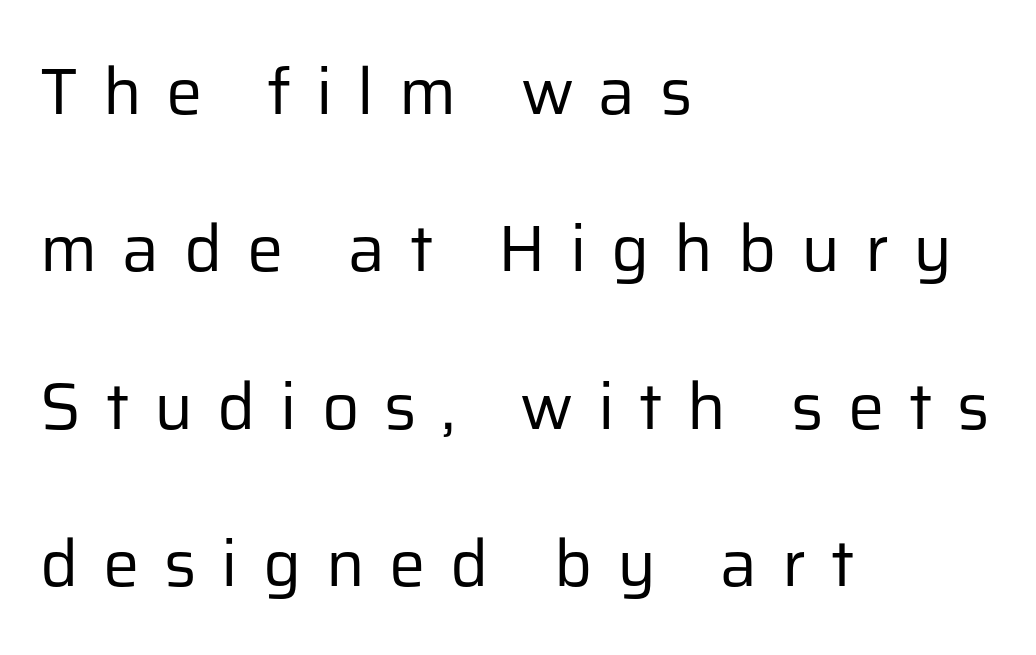
{"serif": "no", "italic": "no", "bold": "no", "weight": "regular", "width": "normal", "stroke_contrast": "low", "x_height": "medium", "monospaced": "no", "underline": "no", "align": "left", "line_spacing": "loose", "line_spacing_ratio": 2.42, "letter_spacing": "wide", "letter_spacing_em": 0.38, "glyph_px": 65}
